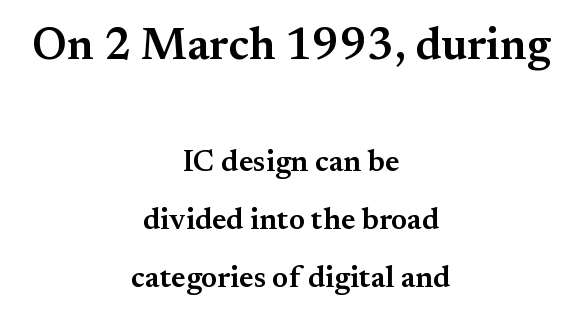
The image shows 45 px semibold serif type, upright; set centered, loose line spacing (1.93x), normal letter spacing, not underlined; the first (top) block is 1.5x larger; medium stroke contrast and a small x-height.
